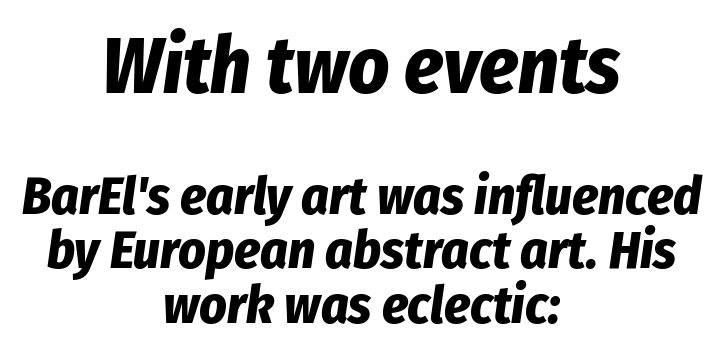
{"italic": "yes", "lean": "right", "slant_degrees": 8, "bold": "yes", "weight": "bold", "width": "condensed", "stroke_contrast": "low", "x_height": "medium", "monospaced": "no", "underline": "no", "align": "center", "line_spacing": "tight", "line_spacing_ratio": 1.03, "letter_spacing": "normal", "letter_spacing_em": 0.0, "larger_block": "first", "size_ratio": 1.49, "glyph_px": 79}
